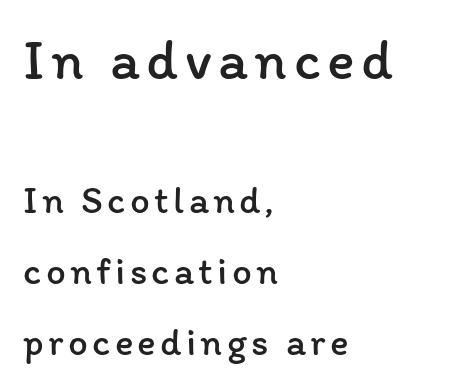
Q: Is the text bold? A: No.
Q: Is the text italic (slanted)? A: No, it is upright.
Q: Is the text underlined? A: No.
Q: How is the paragraph aligned? A: Left-aligned.
Q: Which block of text is set in a larger size, the first (top) or the second (bottom)? A: The first (top) one.
Q: Width (condensed, normal, or wide)? A: Normal.
Q: Stroke contrast? A: Low.
Q: x-height? A: Medium.
Q: Monospaced? A: No.
